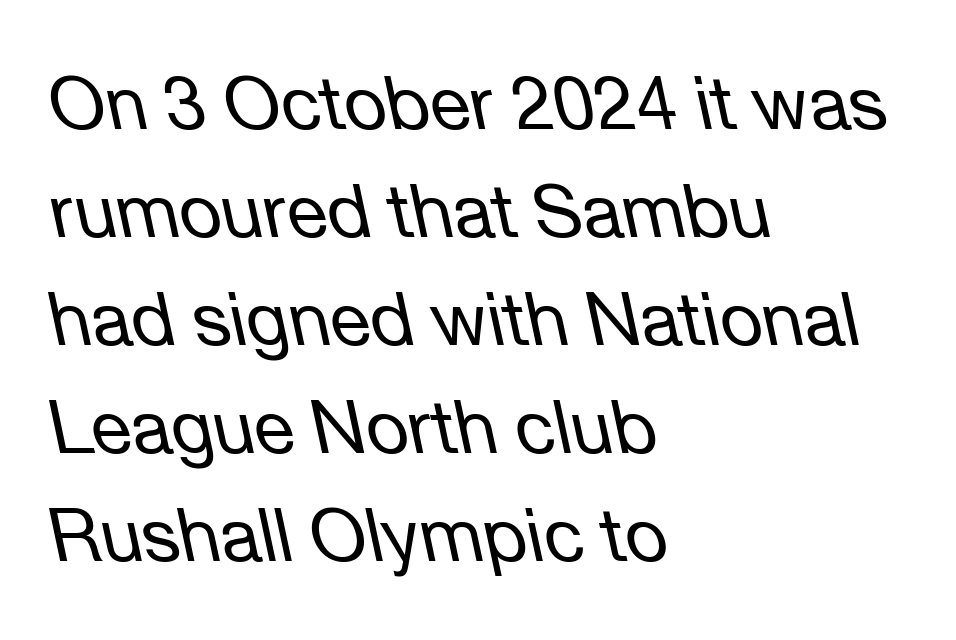
{"italic": "yes", "lean": "left", "slant_degrees": 12, "bold": "no", "weight": "regular", "width": "normal", "stroke_contrast": "low", "x_height": "medium", "monospaced": "no", "underline": "no", "align": "left", "line_spacing": "normal", "line_spacing_ratio": 1.46, "letter_spacing": "normal", "letter_spacing_em": 0.0, "glyph_px": 74}
